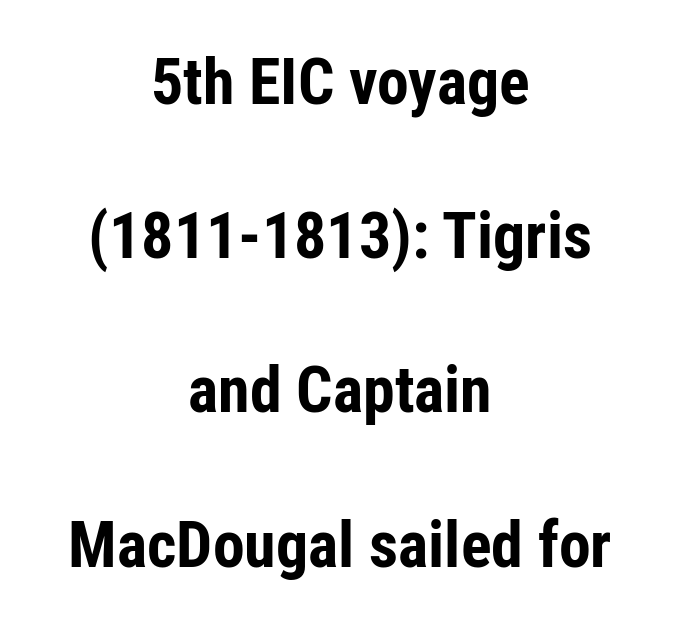
The image shows 64 px bold, condensed sans-serif type, upright; set centered, loose line spacing (2.41x), normal letter spacing, not underlined; low stroke contrast and a medium x-height.
